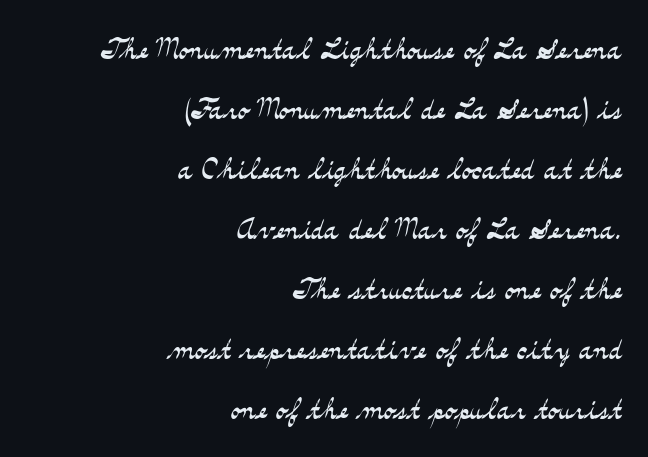
{"serif": "yes", "bold": "no", "weight": "light", "width": "wide", "stroke_contrast": "medium", "x_height": "small", "monospaced": "no", "underline": "no", "align": "right", "line_spacing": "normal", "line_spacing_ratio": 1.58, "letter_spacing": "normal", "letter_spacing_em": 0.0, "glyph_px": 38}
